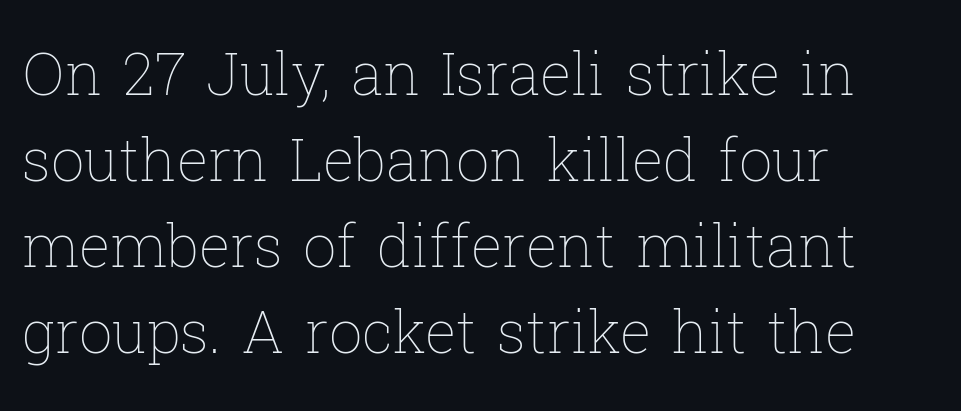
{"italic": "no", "bold": "no", "weight": "thin", "width": "normal", "stroke_contrast": "low", "x_height": "medium", "monospaced": "no", "underline": "no", "align": "left", "line_spacing": "normal", "line_spacing_ratio": 1.46, "letter_spacing": "normal", "letter_spacing_em": 0.0, "glyph_px": 59}
